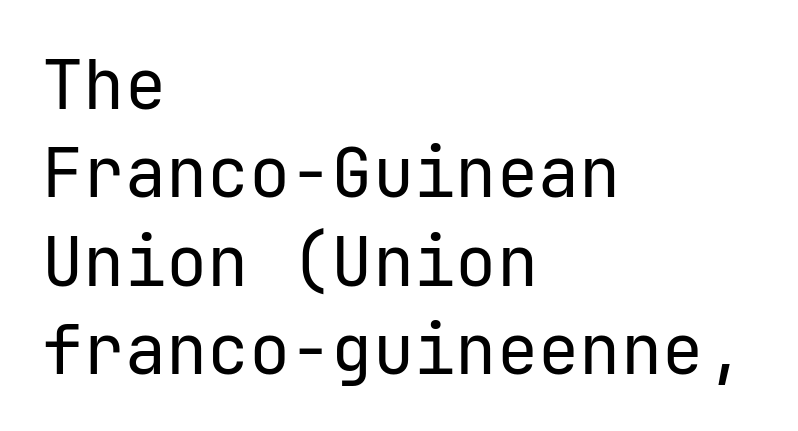
Q: Is the text bold? A: No.
Q: Is the text italic (slanted)? A: No, it is upright.
Q: Is the typeface a serif or a sans-serif typeface? A: Sans-serif.
Q: Is the text underlined? A: No.
Q: How is the paragraph aligned? A: Left-aligned.
Q: Is the spacing between letters normal or unusually wide? A: Normal.
Q: Is the spacing between lines tight, normal or loose? A: Normal.
Q: Width (condensed, normal, or wide)? A: Normal.
Q: Stroke contrast? A: Low.
Q: x-height? A: Medium.
